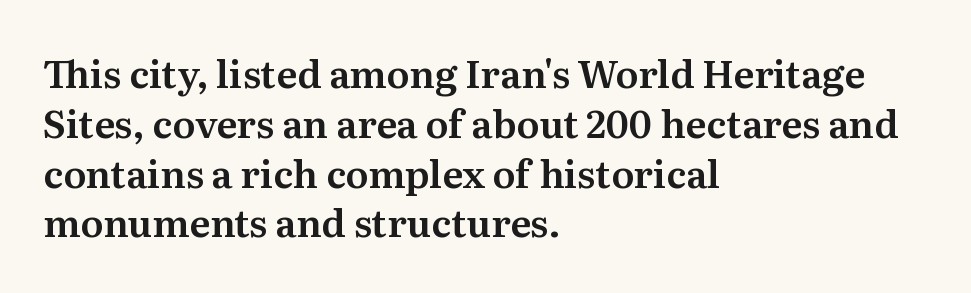
Q: Is the text italic (slanted)? A: No, it is upright.
Q: Is the typeface a serif or a sans-serif typeface? A: Serif.
Q: Is the text underlined? A: No.
Q: How is the paragraph aligned? A: Left-aligned.
Q: Is the spacing between letters normal or unusually wide? A: Normal.
Q: Is the spacing between lines tight, normal or loose? A: Normal.
Q: Width (condensed, normal, or wide)? A: Normal.
Q: Stroke contrast? A: Medium.
Q: x-height? A: Medium.
Q: Monospaced? A: No.
